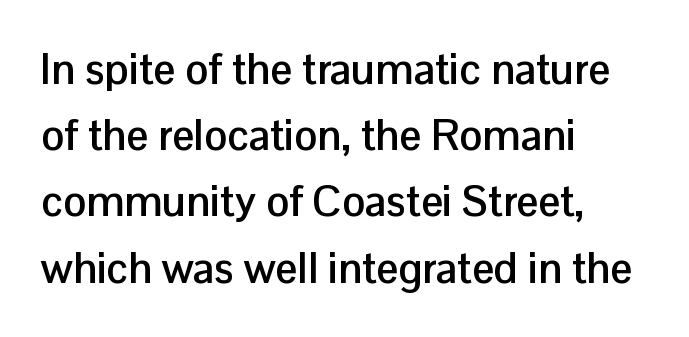
The image shows 43 px semibold sans-serif type, upright; set left-aligned, normal line spacing (1.54x), normal letter spacing, not underlined; low stroke contrast and a medium x-height.
